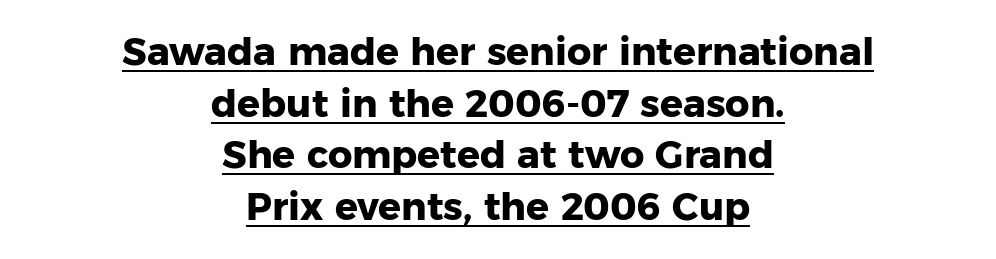
Q: Is the text bold? A: Yes.
Q: Is the text italic (slanted)? A: No, it is upright.
Q: Is the typeface a serif or a sans-serif typeface? A: Sans-serif.
Q: Is the text underlined? A: Yes.
Q: How is the paragraph aligned? A: Centered.
Q: Is the spacing between letters normal or unusually wide? A: Normal.
Q: Is the spacing between lines tight, normal or loose? A: Normal.
Q: Width (condensed, normal, or wide)? A: Normal.
Q: Stroke contrast? A: Low.
Q: x-height? A: Medium.
Q: Monospaced? A: No.
